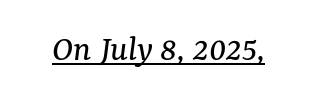
Stems and bowls with no extra thickness — not bold. Proportional: the letters do not fall into vertical columns. The passage shown leans; its letterforms are oblique. Nobody touched the tracking dial on this one.
